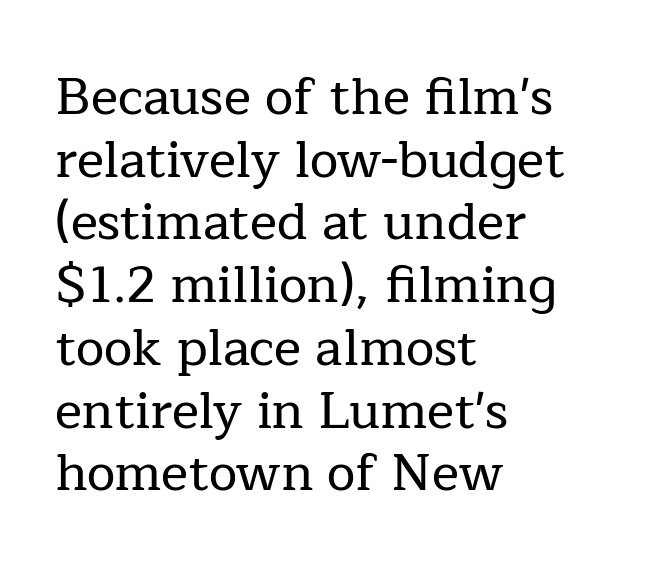
The image shows 51 px serif type, upright; set left-aligned, line spacing 1.23x, normal letter spacing, not underlined; low stroke contrast and a medium x-height.
